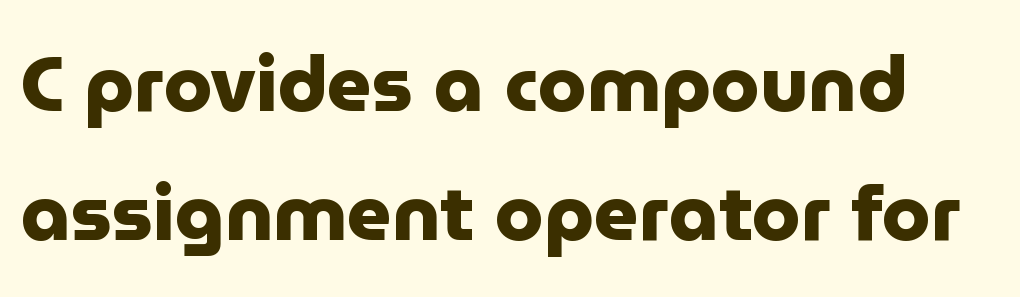
{"serif": "no", "italic": "no", "bold": "yes", "weight": "heavy", "width": "normal", "stroke_contrast": "low", "x_height": "medium", "monospaced": "no", "underline": "no", "line_spacing": "normal", "line_spacing_ratio": 1.66, "letter_spacing": "normal", "letter_spacing_em": 0.0, "glyph_px": 78}
